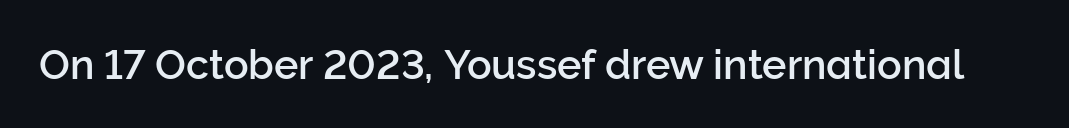
Q: Is the text italic (slanted)? A: No, it is upright.
Q: Is the typeface a serif or a sans-serif typeface? A: Sans-serif.
Q: Is the text underlined? A: No.
Q: Is the spacing between letters normal or unusually wide? A: Normal.
Q: Width (condensed, normal, or wide)? A: Normal.
Q: Stroke contrast? A: Low.
Q: x-height? A: Medium.
Q: Monospaced? A: No.
